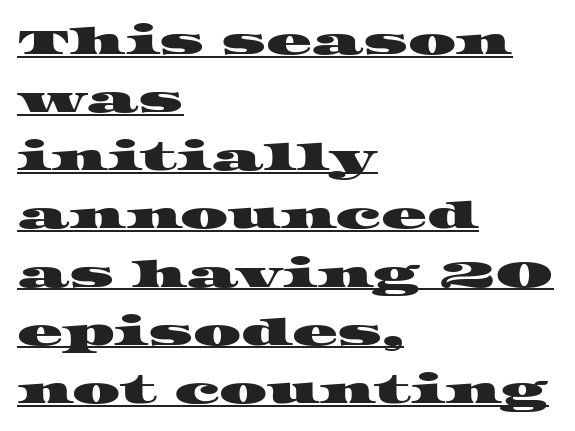
The font family rendered here belongs to the serif group. Looks like someone drew a line under every word here. Think of a printed novel: that variable character pitch is what you see here. The paragraph has a hard left edge and a soft right edge. Nothing unusual about the tracking: characters are spaced as the font intends.
